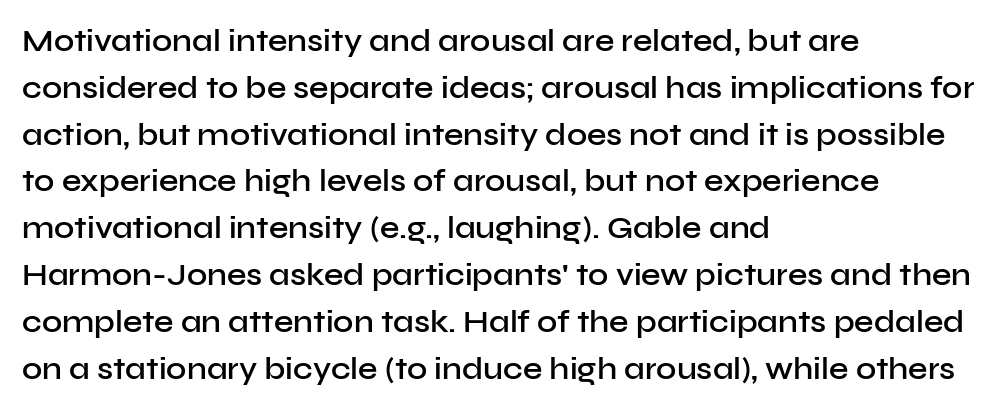
The image shows 31 px semibold sans-serif type, upright; set left-aligned, normal line spacing (1.51x), normal letter spacing, not underlined; low stroke contrast and a medium x-height.
